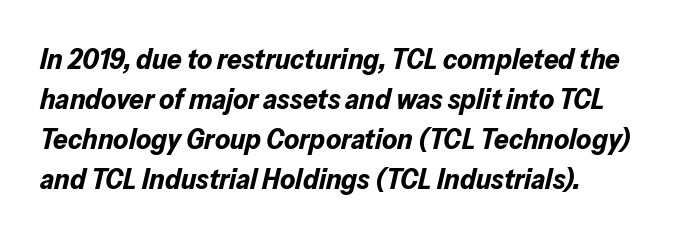
The image shows 29 px bold type, italic (leaning right); set left-aligned, normal line spacing (1.38x), normal letter spacing, not underlined; low stroke contrast and a medium x-height.
